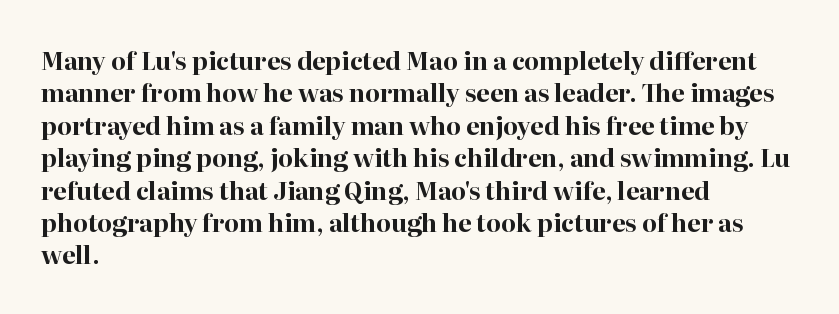
The image shows 24 px bold type, upright; set left-aligned, normal line spacing (1.35x), normal letter spacing, not underlined.
